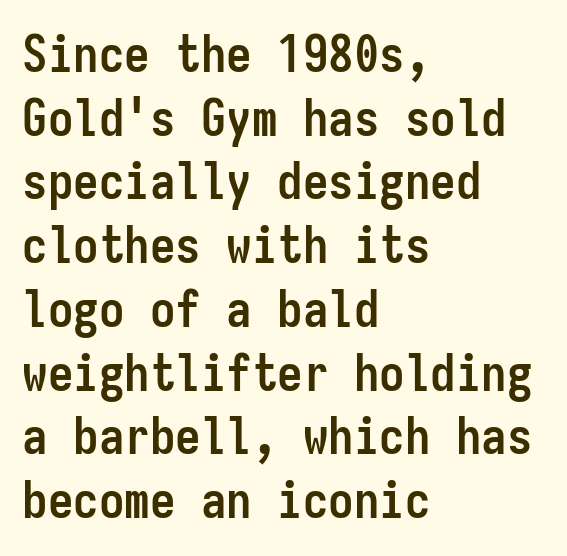
{"serif": "no", "italic": "no", "bold": "yes", "weight": "semibold", "width": "condensed", "stroke_contrast": "low", "x_height": "medium", "monospaced": "yes", "underline": "no", "align": "left", "line_spacing": "normal", "line_spacing_ratio": 1.25, "letter_spacing": "normal", "letter_spacing_em": 0.0, "glyph_px": 51}
